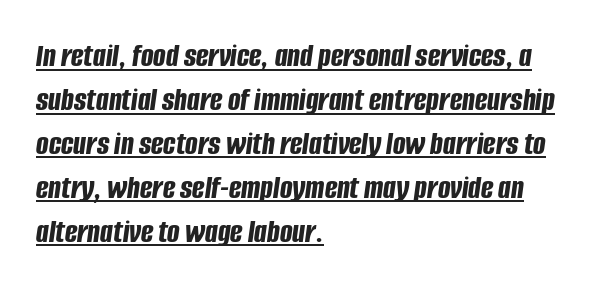
Q: Is the text bold? A: Yes.
Q: Is the text italic (slanted)? A: Yes, it leans right by about 8 degrees.
Q: Is the text underlined? A: Yes.
Q: How is the paragraph aligned? A: Left-aligned.
Q: Is the spacing between letters normal or unusually wide? A: Normal.
Q: Is the spacing between lines tight, normal or loose? A: Normal.
Q: Width (condensed, normal, or wide)? A: Condensed.
Q: Stroke contrast? A: Low.
Q: x-height? A: Large.
Q: Monospaced? A: No.
